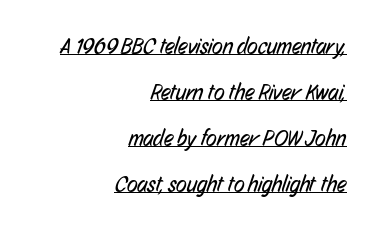
{"bold": "no", "underline": "yes", "align": "right", "line_spacing": "loose", "line_spacing_ratio": 2.09, "letter_spacing": "normal", "letter_spacing_em": 0.0, "glyph_px": 22}
